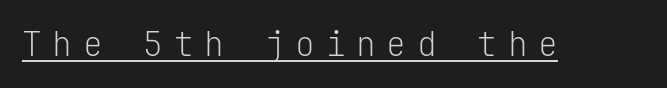
The image shows 33 px light sans-serif type, upright, monospaced; set unusually wide letter spacing (+0.32 em), underlined; low stroke contrast and a medium x-height.
